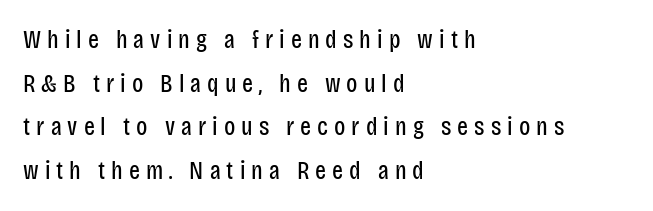
Q: Is the text bold? A: No.
Q: Is the text italic (slanted)? A: No, it is upright.
Q: Is the text underlined? A: No.
Q: How is the paragraph aligned? A: Left-aligned.
Q: Is the spacing between letters normal or unusually wide? A: Unusually wide.
Q: Is the spacing between lines tight, normal or loose? A: Normal.
